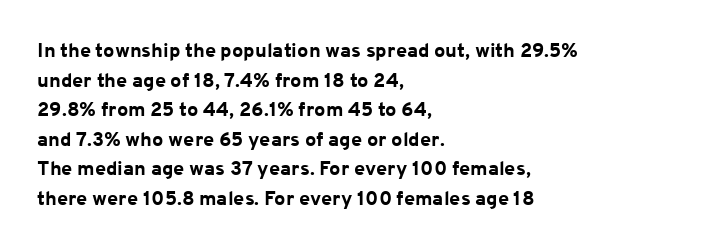
{"italic": "no", "bold": "yes", "underline": "no", "align": "left", "line_spacing": "normal", "line_spacing_ratio": 1.48, "letter_spacing": "normal", "letter_spacing_em": 0.0, "glyph_px": 20}
